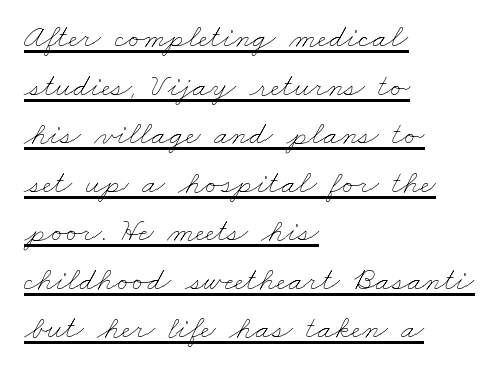
{"bold": "no", "weight": "thin", "width": "wide", "stroke_contrast": "low", "x_height": "small", "monospaced": "no", "underline": "yes", "align": "left", "line_spacing": "normal", "line_spacing_ratio": 1.47, "letter_spacing": "normal", "letter_spacing_em": 0.0, "glyph_px": 33}
